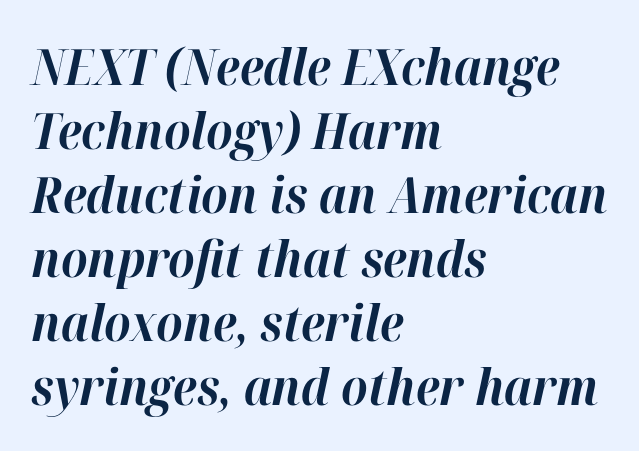
The image shows 50 px bold type, italic (leaning right); set left-aligned, normal line spacing (1.28x), normal letter spacing, not underlined; high stroke contrast and a medium x-height.
